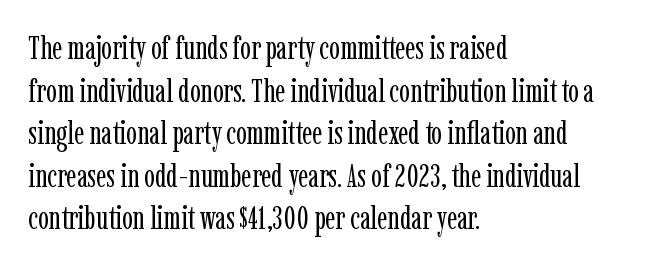
Plain, unruled lines of type. A roman cut, with each character standing at attention. The rendering shows small feet on the letterforms — a serif design. Visually the block forms a straight wall on the left and a jagged coastline on the right. Whoever set this chose a conventional vertical rhythm.
